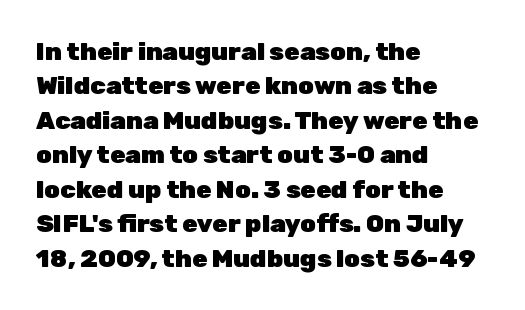
The image shows 25 px bold type, upright; set left-aligned, normal line spacing (1.38x), normal letter spacing, not underlined.
